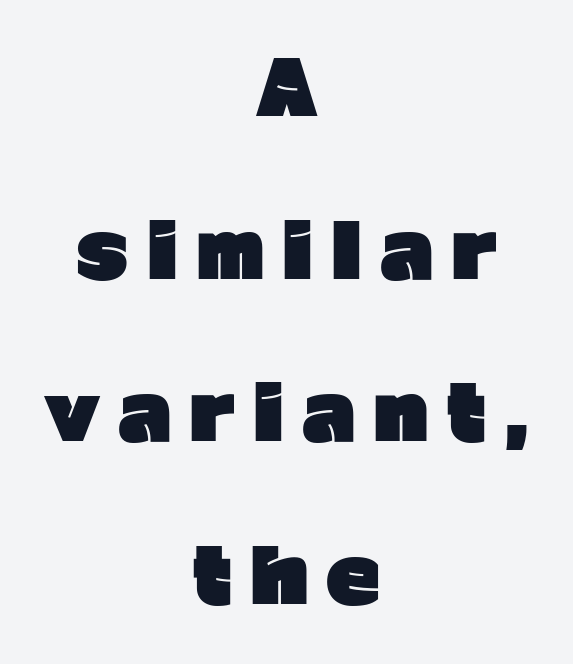
Q: Is the text bold? A: Yes.
Q: Is the text italic (slanted)? A: No, it is upright.
Q: Is the typeface a serif or a sans-serif typeface? A: Sans-serif.
Q: Is the text underlined? A: No.
Q: How is the paragraph aligned? A: Centered.
Q: Is the spacing between letters normal or unusually wide? A: Unusually wide.
Q: Is the spacing between lines tight, normal or loose? A: Loose.
Q: Width (condensed, normal, or wide)? A: Normal.
Q: Stroke contrast? A: Low.
Q: x-height? A: Medium.
Q: Monospaced? A: No.
